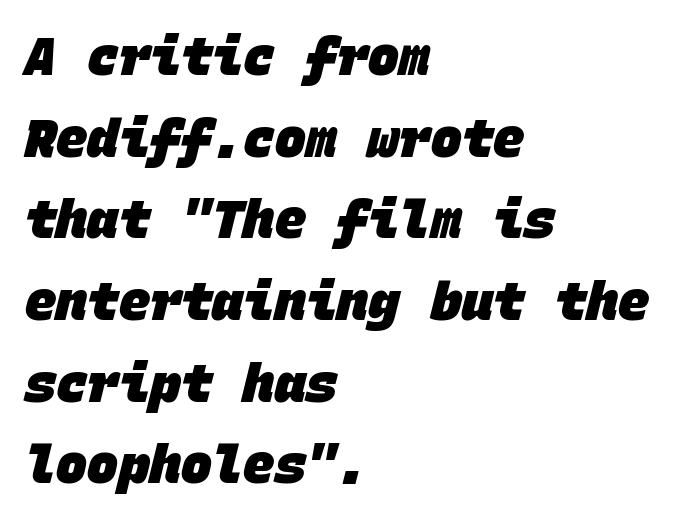
{"serif": "no", "bold": "yes", "weight": "heavy", "width": "normal", "stroke_contrast": "low", "x_height": "large", "monospaced": "yes", "underline": "no", "align": "left", "line_spacing": "normal", "line_spacing_ratio": 1.57, "letter_spacing": "normal", "letter_spacing_em": 0.0, "glyph_px": 52}
